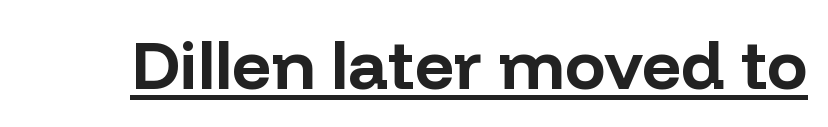
The image shows 68 px bold sans-serif type, upright; set normal letter spacing, underlined; low stroke contrast and a medium x-height.
